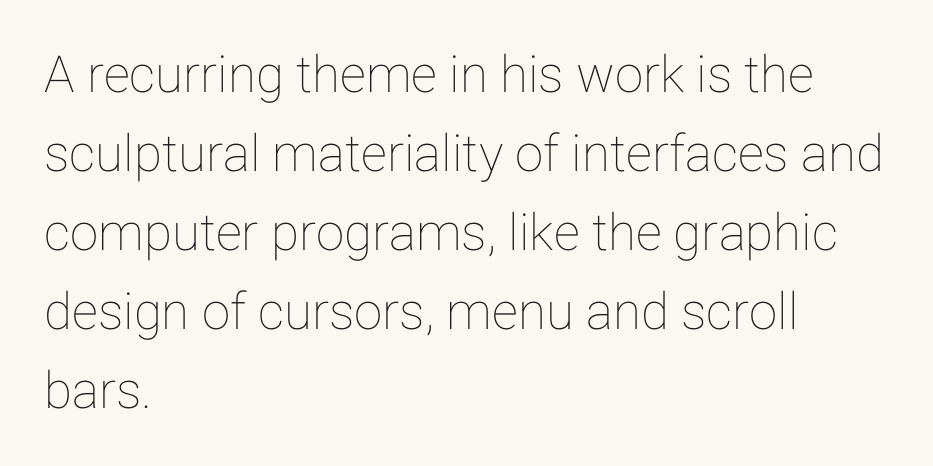
The image shows 51 px text type, upright; set left-aligned, normal line spacing (1.55x), normal letter spacing, not underlined; low stroke contrast and a medium x-height.
